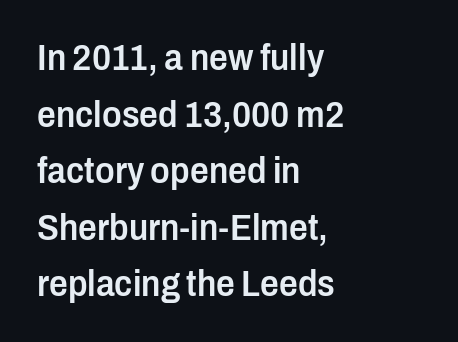
{"serif": "no", "italic": "no", "bold": "semi", "weight": "semibold", "width": "condensed", "stroke_contrast": "low", "x_height": "medium", "monospaced": "no", "underline": "no", "align": "left", "line_spacing": "normal", "line_spacing_ratio": 1.53, "letter_spacing": "normal", "letter_spacing_em": 0.0, "glyph_px": 37}
